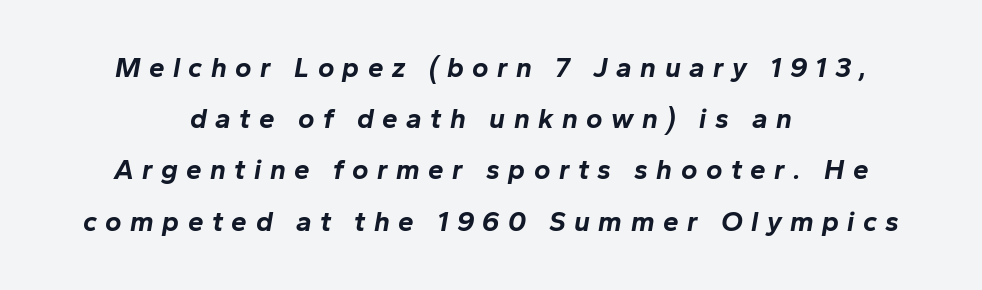
Q: Is the text bold? A: Yes.
Q: Is the text italic (slanted)? A: Yes, it leans right by about 10 degrees.
Q: Is the text underlined? A: No.
Q: How is the paragraph aligned? A: Centered.
Q: Is the spacing between letters normal or unusually wide? A: Unusually wide.
Q: Width (condensed, normal, or wide)? A: Normal.
Q: Stroke contrast? A: Low.
Q: x-height? A: Medium.
Q: Monospaced? A: No.
